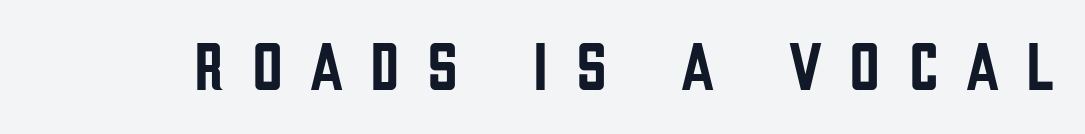
Q: Is the text italic (slanted)? A: No, it is upright.
Q: Is the typeface a serif or a sans-serif typeface? A: Sans-serif.
Q: Is the text underlined? A: No.
Q: Is the spacing between letters normal or unusually wide? A: Unusually wide.
Q: Width (condensed, normal, or wide)? A: Condensed.
Q: Stroke contrast? A: Low.
Q: x-height? A: Large.
Q: Monospaced? A: No.
